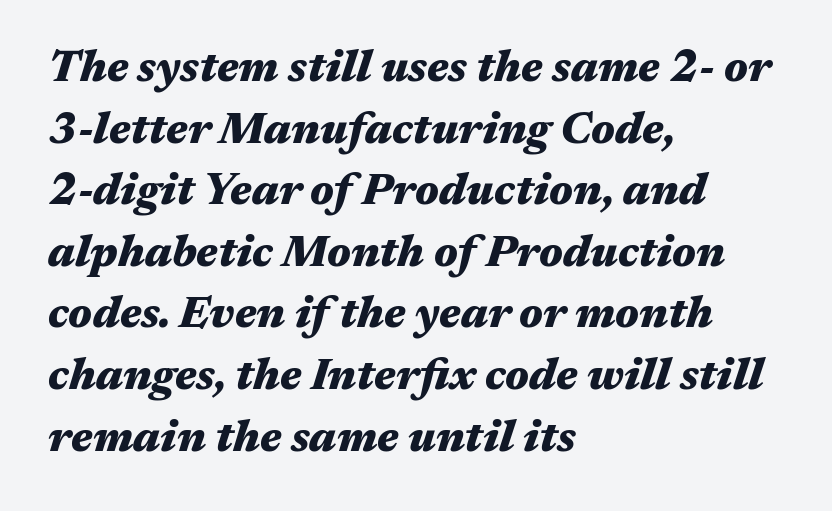
{"italic": "yes", "lean": "right", "slant_degrees": 17, "bold": "yes", "weight": "heavy", "width": "wide", "stroke_contrast": "medium", "x_height": "medium", "monospaced": "no", "underline": "no", "align": "left", "line_spacing": "normal", "line_spacing_ratio": 1.4, "letter_spacing": "normal", "letter_spacing_em": 0.0, "glyph_px": 44}
